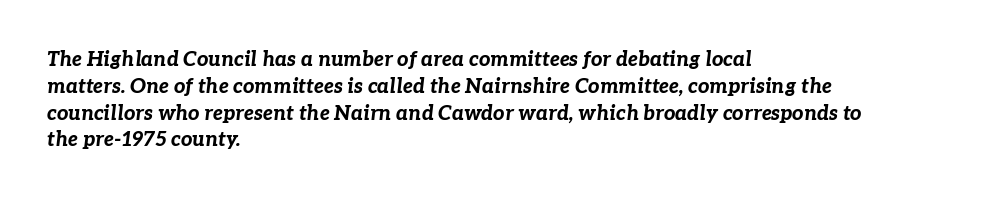
Q: Is the text bold? A: Yes.
Q: Is the text italic (slanted)? A: Yes, it leans right by about 7 degrees.
Q: Is the text underlined? A: No.
Q: How is the paragraph aligned? A: Left-aligned.
Q: Is the spacing between letters normal or unusually wide? A: Normal.
Q: Is the spacing between lines tight, normal or loose? A: Normal.
